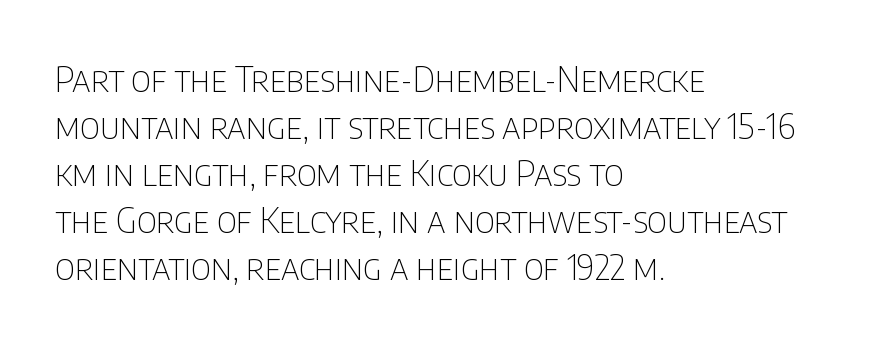
The foot of each line stays bare and open. The paragraph shown leans on its left margin. These glyphs show unthickened strokes, regular width or finer. In terms of leading, this rendering sits right in the middle.
